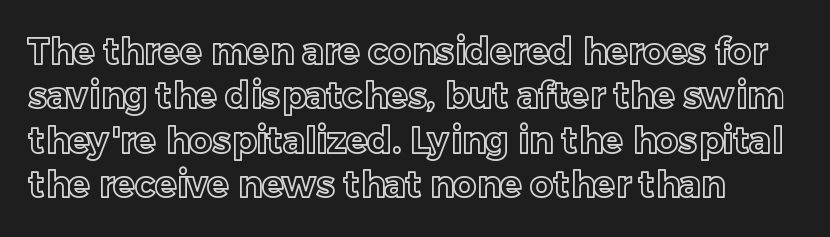
{"italic": "no", "width": "normal", "x_height": "medium", "monospaced": "no", "underline": "no", "align": "left", "line_spacing_ratio": 1.23, "letter_spacing": "normal", "letter_spacing_em": 0.0, "glyph_px": 36}
